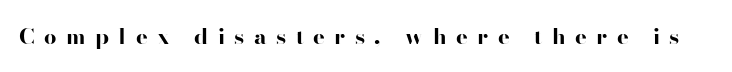
The image shows 22 px bold type, upright; set unusually wide letter spacing (+0.43 em), not underlined.
